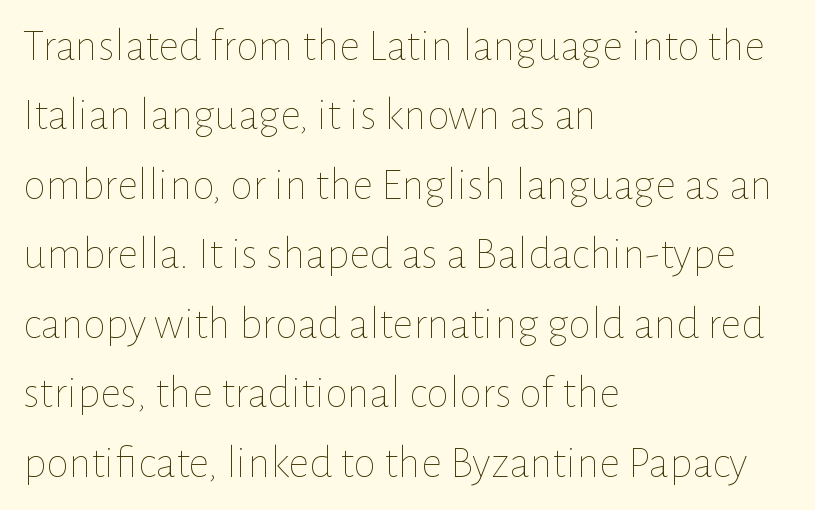
Q: Is the text bold? A: No.
Q: Is the text italic (slanted)? A: No, it is upright.
Q: Is the text underlined? A: No.
Q: How is the paragraph aligned? A: Left-aligned.
Q: Is the spacing between letters normal or unusually wide? A: Normal.
Q: Is the spacing between lines tight, normal or loose? A: Normal.
Q: Width (condensed, normal, or wide)? A: Normal.
Q: Stroke contrast? A: Low.
Q: x-height? A: Medium.
Q: Monospaced? A: No.
